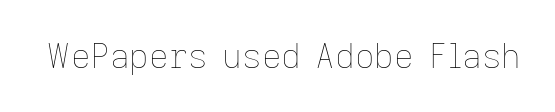
Spacing verdict: proportional, widths tailored to each character. No extra tracking has been applied to these lines. These glyphs show unthickened strokes, regular width or finer. Check the space under the baseline: it is left empty. Tall strokes in this sample are plumb rather than angled.
